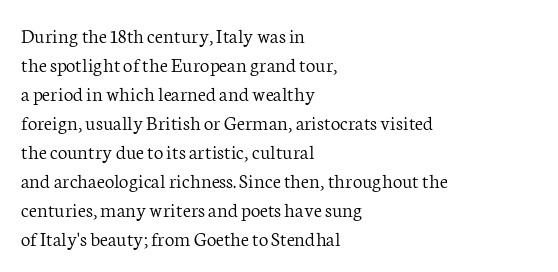
Letters rest on an invisible, unmarked baseline. Heaviness? Minimal to ordinary, like unemphasized prose. The rendering anchors every line to the left-hand side. The line-height multiplier appears to be the usual default.
